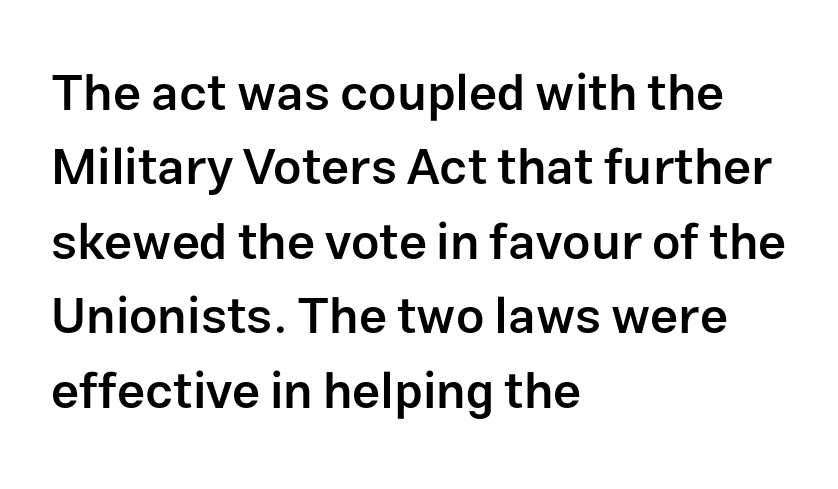
Q: Is the text bold? A: Semi-bold.
Q: Is the text italic (slanted)? A: No, it is upright.
Q: Is the typeface a serif or a sans-serif typeface? A: Sans-serif.
Q: Is the text underlined? A: No.
Q: How is the paragraph aligned? A: Left-aligned.
Q: Is the spacing between letters normal or unusually wide? A: Normal.
Q: Is the spacing between lines tight, normal or loose? A: Normal.
Q: Width (condensed, normal, or wide)? A: Normal.
Q: Stroke contrast? A: Low.
Q: x-height? A: Medium.
Q: Monospaced? A: No.
